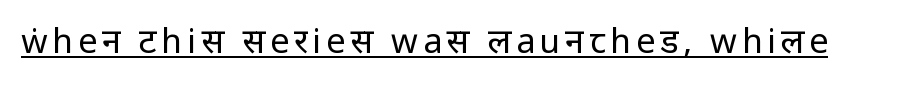
Serif or sans? Sans — the stroke terminals are bare. The lettering is marked with a stroke running underneath it. Heft: none added — not bold. Italic? Not at all — the glyphs are vertical.
